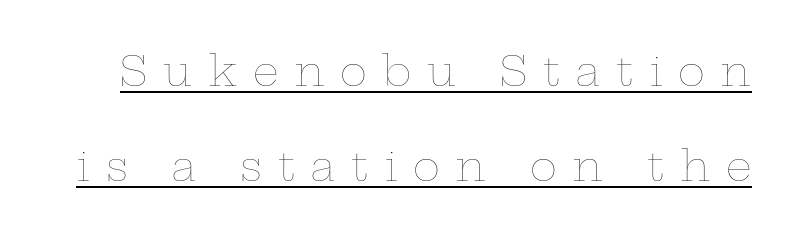
The rendering uses the underline text-decoration. Stems and bowls with no extra thickness — not bold. In terms of leading, this rendering errs on the spacious side. Spacing between characters has been opened up far beyond the box default.
